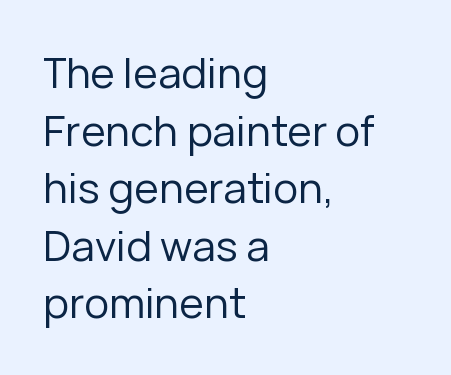
Q: Is the text bold? A: No.
Q: Is the text italic (slanted)? A: No, it is upright.
Q: Is the typeface a serif or a sans-serif typeface? A: Sans-serif.
Q: Is the text underlined? A: No.
Q: How is the paragraph aligned? A: Left-aligned.
Q: Is the spacing between letters normal or unusually wide? A: Normal.
Q: Is the spacing between lines tight, normal or loose? A: Normal.
Q: Width (condensed, normal, or wide)? A: Normal.
Q: Stroke contrast? A: Low.
Q: x-height? A: Medium.
Q: Monospaced? A: No.
